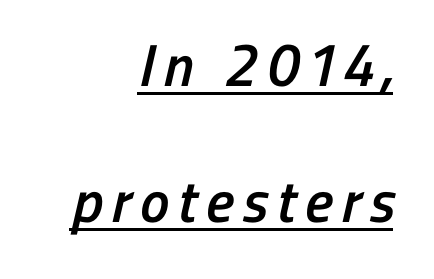
{"serif": "no", "bold": "semi", "weight": "semibold", "width": "condensed", "stroke_contrast": "low", "x_height": "medium", "monospaced": "no", "underline": "yes", "align": "right", "line_spacing": "loose", "line_spacing_ratio": 2.3, "glyph_px": 59}
